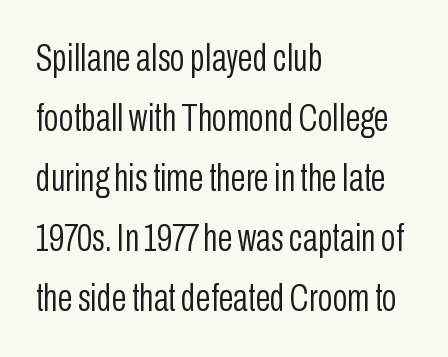
Each letter keeps its own natural width here, so spacing adapts to shape. Weight: not bold — regular or lighter. Is there much room between lines? A standard amount, neither cramped nor airy. Clear beneath every line of the passage. This sample uses plain, unmodified letter spacing. Posture: vertical.
